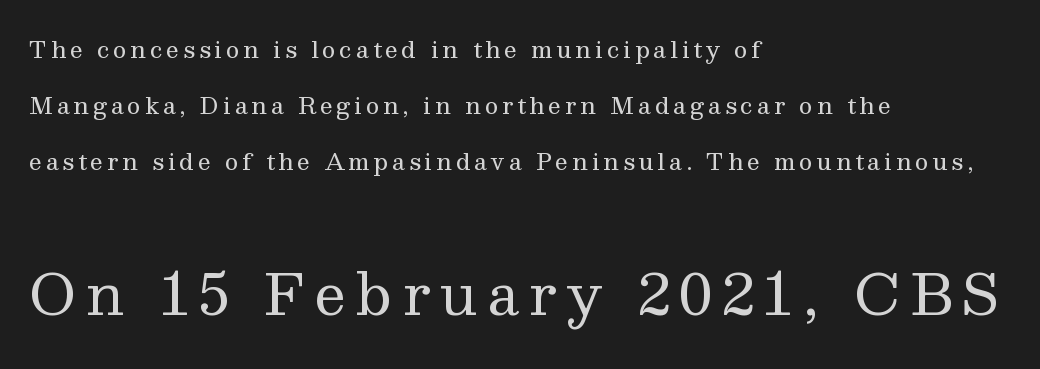
The image shows 57 px regular-weight serif type, upright; set left-aligned, loose line spacing (2.44x), not underlined; the second (bottom) block is 2.48x larger; medium stroke contrast and a medium x-height.
